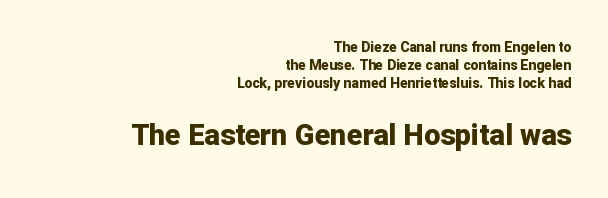
The image shows 29 px bold sans-serif type, upright; set right-aligned, normal line spacing (1.3x), normal letter spacing, not underlined; the second (bottom) block is 2.07x larger; low stroke contrast and a medium x-height.
